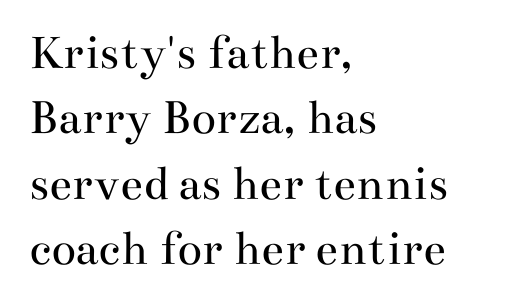
The image shows 51 px regular-weight, wide serif type, upright; set left-aligned, normal line spacing (1.28x), normal letter spacing, not underlined; medium stroke contrast and a small x-height.
